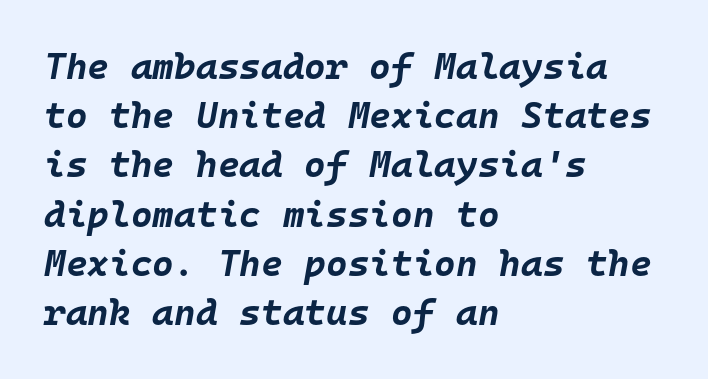
Q: Is the text bold? A: Yes.
Q: Is the text italic (slanted)? A: Yes, it leans right by about 10 degrees.
Q: Is the text underlined? A: No.
Q: How is the paragraph aligned? A: Left-aligned.
Q: Is the spacing between letters normal or unusually wide? A: Normal.
Q: Is the spacing between lines tight, normal or loose? A: Normal.
Q: Width (condensed, normal, or wide)? A: Normal.
Q: Stroke contrast? A: Low.
Q: x-height? A: Large.
Q: Monospaced? A: Yes.
